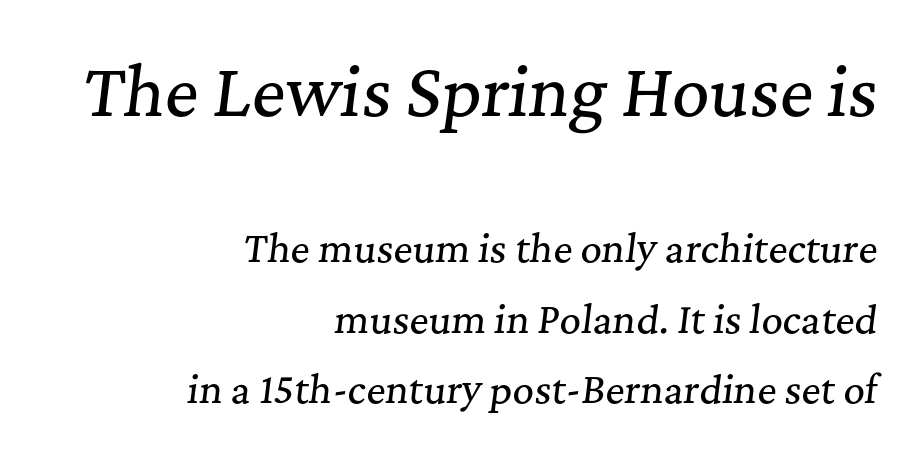
{"serif": "yes", "italic": "yes", "lean": "right", "slant_degrees": 7, "width": "normal", "stroke_contrast": "medium", "x_height": "medium", "monospaced": "no", "underline": "no", "align": "right", "line_spacing": "loose", "line_spacing_ratio": 1.91, "letter_spacing": "normal", "letter_spacing_em": 0.0, "larger_block": "first", "size_ratio": 1.76, "glyph_px": 65}
